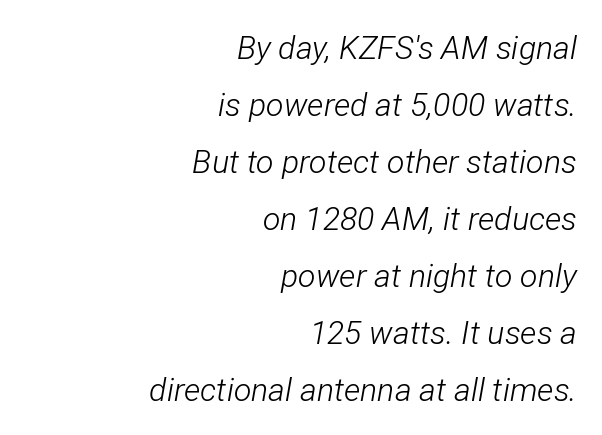
{"italic": "yes", "lean": "right", "slant_degrees": 12, "bold": "no", "weight": "light", "width": "condensed", "stroke_contrast": "low", "x_height": "medium", "monospaced": "no", "underline": "no", "align": "right", "line_spacing_ratio": 1.78, "letter_spacing": "normal", "letter_spacing_em": 0.0, "glyph_px": 32}
